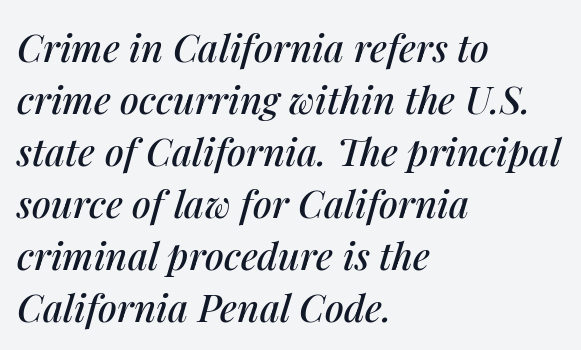
The image shows 38 px text type, italic (leaning right); set left-aligned, normal line spacing (1.37x), normal letter spacing, not underlined; medium stroke contrast and a medium x-height.
